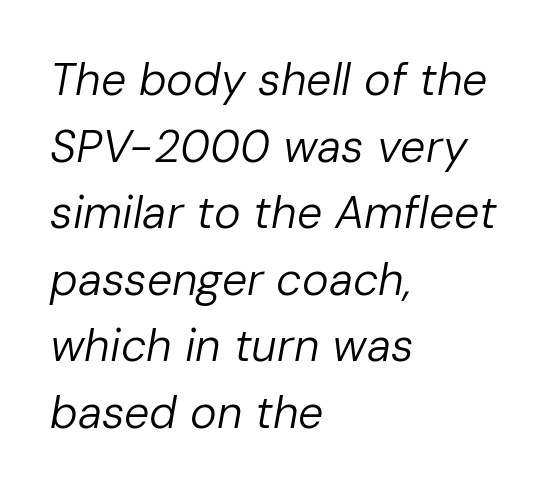
Q: Is the text bold? A: No.
Q: Is the text italic (slanted)? A: Yes, it leans right by about 10 degrees.
Q: Is the text underlined? A: No.
Q: How is the paragraph aligned? A: Left-aligned.
Q: Is the spacing between letters normal or unusually wide? A: Normal.
Q: Is the spacing between lines tight, normal or loose? A: Normal.
Q: Width (condensed, normal, or wide)? A: Normal.
Q: Stroke contrast? A: Low.
Q: x-height? A: Medium.
Q: Monospaced? A: No.
